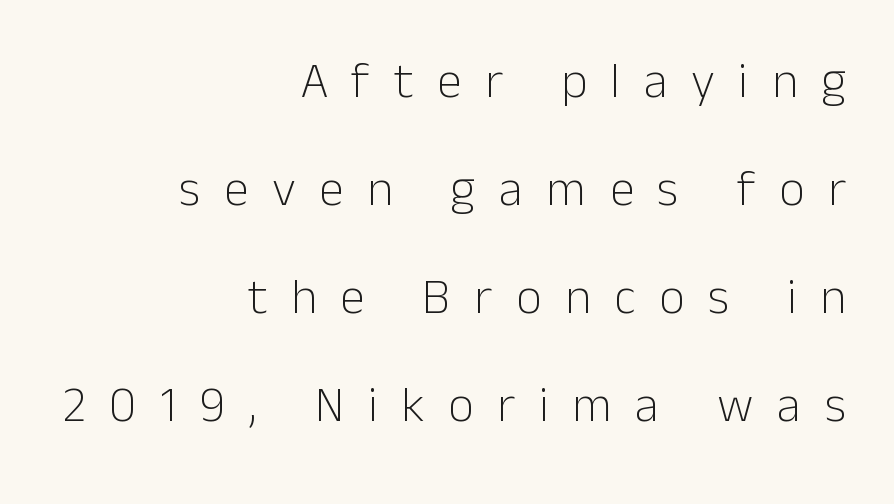
The image shows 50 px light sans-serif type, upright; set right-aligned, loose line spacing (2.16x), unusually wide letter spacing (+0.47 em), not underlined; low stroke contrast and a medium x-height.
